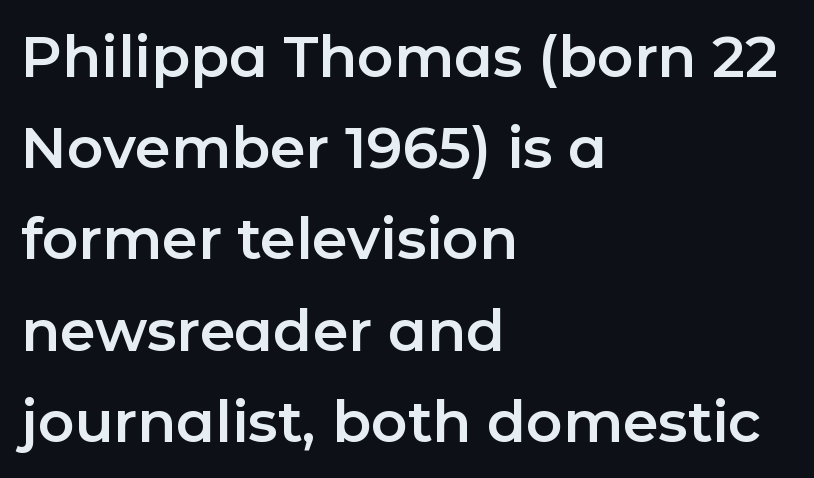
{"serif": "no", "italic": "no", "width": "normal", "stroke_contrast": "low", "x_height": "medium", "monospaced": "no", "underline": "no", "align": "left", "line_spacing": "normal", "line_spacing_ratio": 1.6, "letter_spacing": "normal", "letter_spacing_em": 0.0, "glyph_px": 57}
